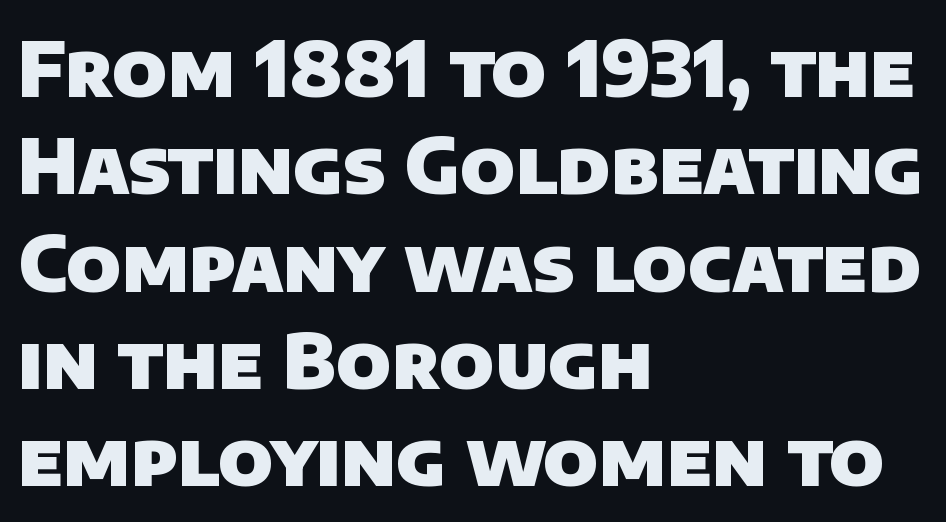
The zone under the glyphs is completely vacant. Its strokes are broad and dark, the hallmark of bold type. How are the letters spaced? Ordinarily, with no added tracking. What kind of face is this? One without serifs — a sans. Character widths vary here, with narrow letters taking less room than wide ones.
